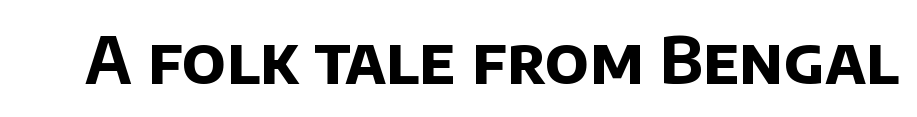
The image shows 64 px bold sans-serif type; set normal letter spacing, not underlined; low stroke contrast and a large x-height.
